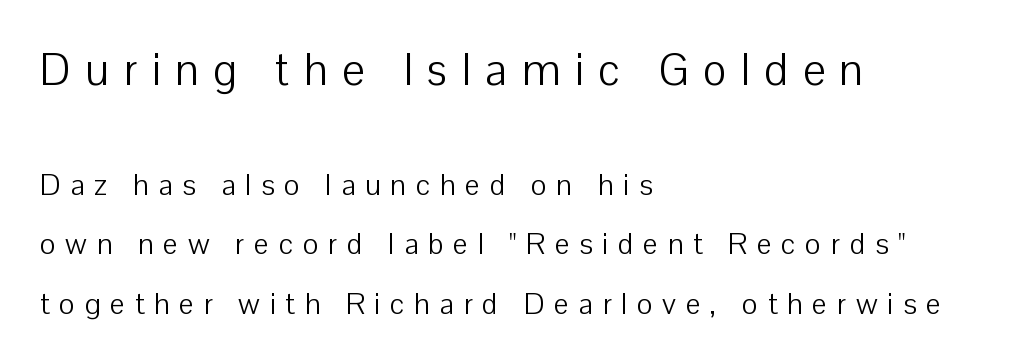
The setting favours the left margin, as ordinary paragraphs usually do. Nothing sits at the stroke ends, so this counts as sans-serif. You could only call the tracking loose — the letters float apart. Notice how the stems are strictly vertical — no italics here.
